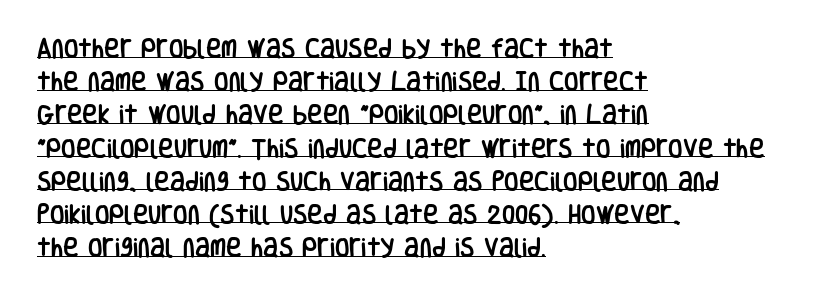
{"italic": "no", "underline": "yes", "align": "left", "line_spacing": "normal", "line_spacing_ratio": 1.58, "letter_spacing": "normal", "letter_spacing_em": 0.0, "glyph_px": 21}
